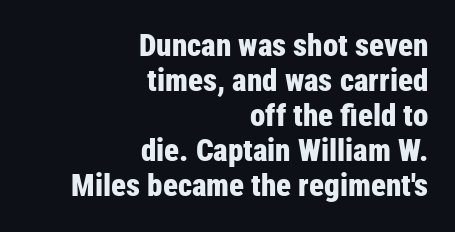
{"serif": "no", "italic": "no", "bold": "yes", "weight": "bold", "width": "condensed", "stroke_contrast": "low", "x_height": "medium", "monospaced": "no", "underline": "no", "align": "right", "line_spacing": "tight", "line_spacing_ratio": 1.13, "letter_spacing": "normal", "letter_spacing_em": 0.0, "glyph_px": 31}
